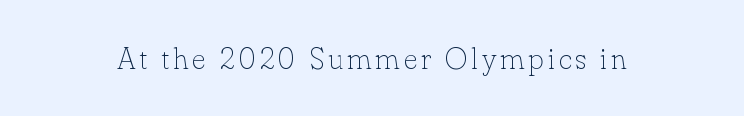
Q: Is the text bold? A: No.
Q: Is the text italic (slanted)? A: No, it is upright.
Q: Is the typeface a serif or a sans-serif typeface? A: Serif.
Q: Is the text underlined? A: No.
Q: Width (condensed, normal, or wide)? A: Normal.
Q: Stroke contrast? A: Low.
Q: x-height? A: Small.
Q: Monospaced? A: No.
